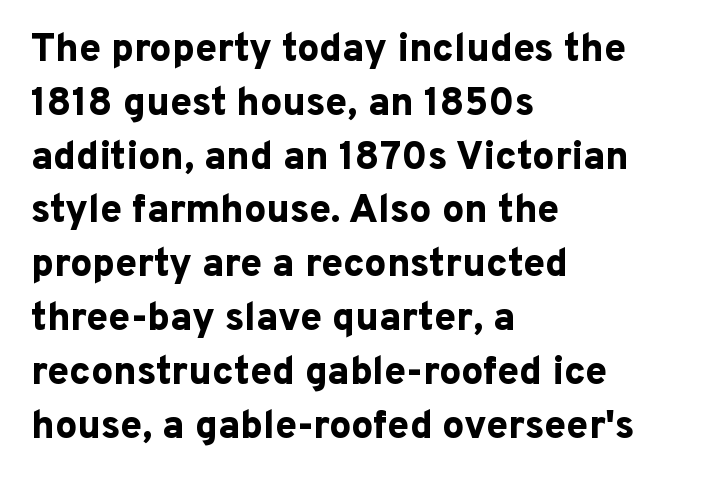
Q: Is the text bold? A: Yes.
Q: Is the text italic (slanted)? A: No, it is upright.
Q: Is the typeface a serif or a sans-serif typeface? A: Sans-serif.
Q: Is the text underlined? A: No.
Q: How is the paragraph aligned? A: Left-aligned.
Q: Is the spacing between letters normal or unusually wide? A: Normal.
Q: Is the spacing between lines tight, normal or loose? A: Normal.
Q: Width (condensed, normal, or wide)? A: Normal.
Q: Stroke contrast? A: Low.
Q: x-height? A: Medium.
Q: Monospaced? A: No.
